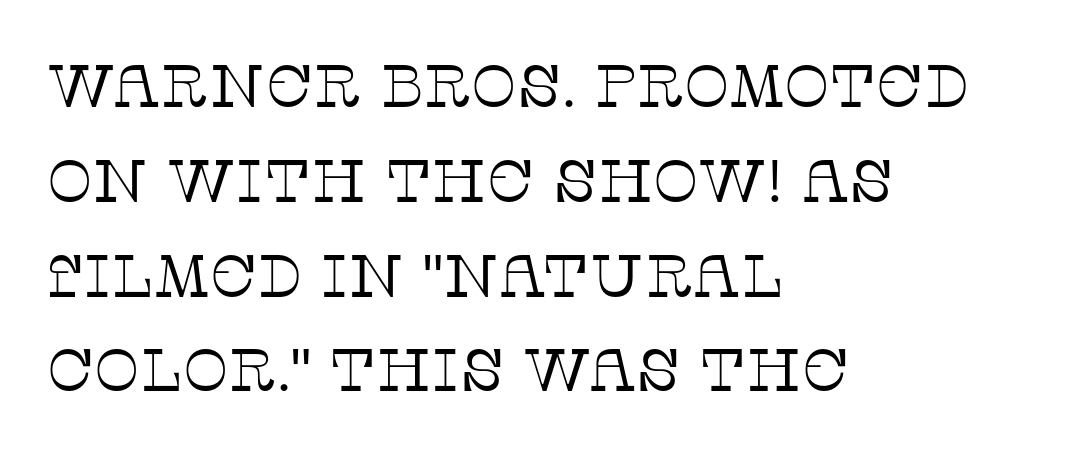
{"serif": "yes", "italic": "no", "bold": "no", "weight": "thin", "width": "normal", "stroke_contrast": "low", "x_height": "large", "monospaced": "no", "underline": "no", "align": "left", "line_spacing": "normal", "line_spacing_ratio": 1.58, "letter_spacing": "normal", "letter_spacing_em": 0.0, "glyph_px": 60}
